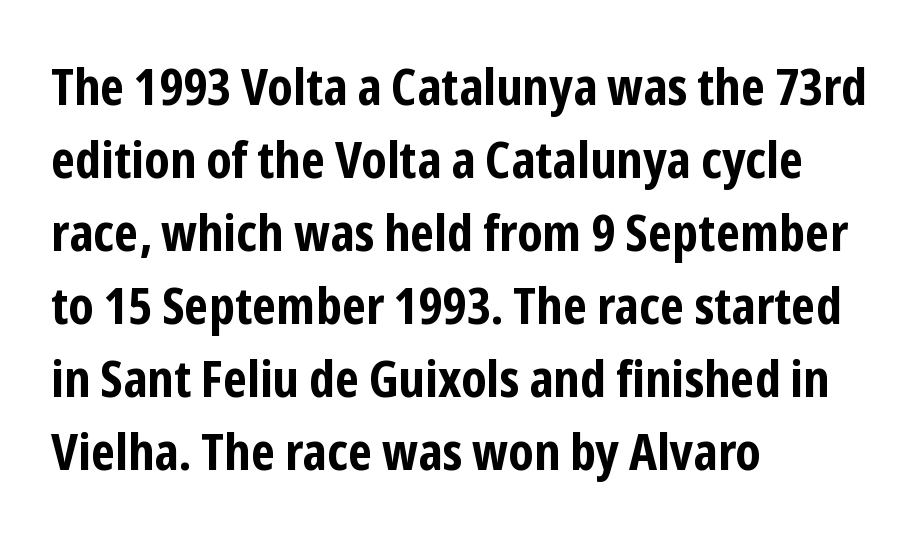
{"serif": "no", "italic": "no", "bold": "yes", "weight": "bold", "width": "condensed", "stroke_contrast": "low", "x_height": "medium", "monospaced": "no", "underline": "no", "align": "left", "line_spacing": "normal", "line_spacing_ratio": 1.46, "letter_spacing": "normal", "letter_spacing_em": 0.0, "glyph_px": 50}
